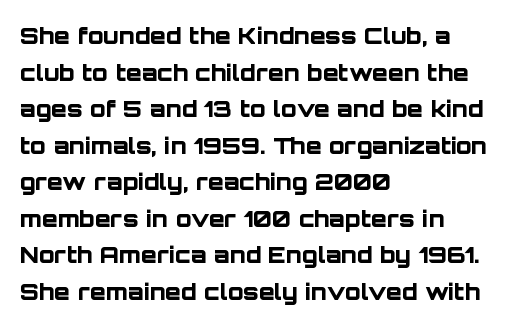
The image shows 23 px bold type, upright; set left-aligned, normal line spacing (1.59x), normal letter spacing, not underlined.
